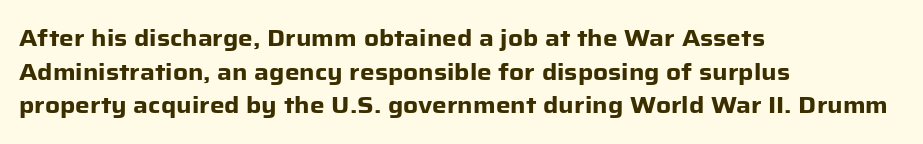
{"italic": "no", "bold": "yes", "underline": "no", "align": "left", "line_spacing": "normal", "line_spacing_ratio": 1.46, "letter_spacing": "normal", "letter_spacing_em": 0.0, "glyph_px": 23}
